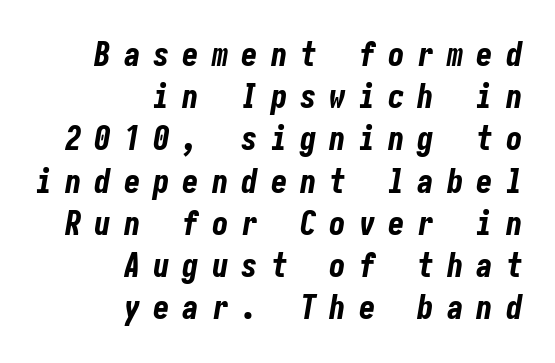
Q: Is the text bold? A: Yes.
Q: Is the text italic (slanted)? A: Yes, it leans right by about 10 degrees.
Q: Is the text underlined? A: No.
Q: How is the paragraph aligned? A: Right-aligned.
Q: Is the spacing between letters normal or unusually wide? A: Unusually wide.
Q: Is the spacing between lines tight, normal or loose? A: Normal.
Q: Width (condensed, normal, or wide)? A: Condensed.
Q: Stroke contrast? A: Low.
Q: x-height? A: Medium.
